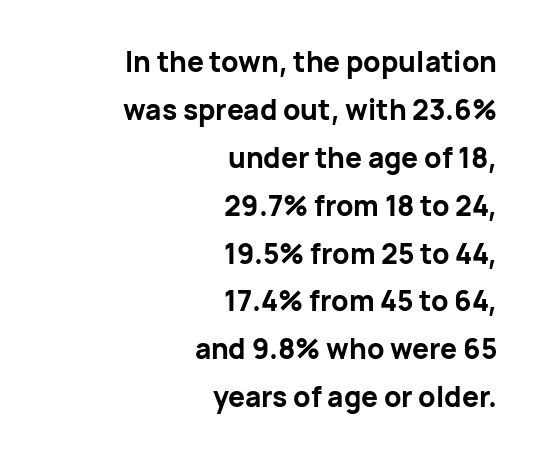
Letters rest on an invisible, unmarked baseline. Right-aligned paragraph, ragged on the left. Character widths vary here, with narrow letters taking less room than wide ones. Does extra space separate the letters? No, they use regular spacing. I'd call this a sans setting — the letters go barefoot.
